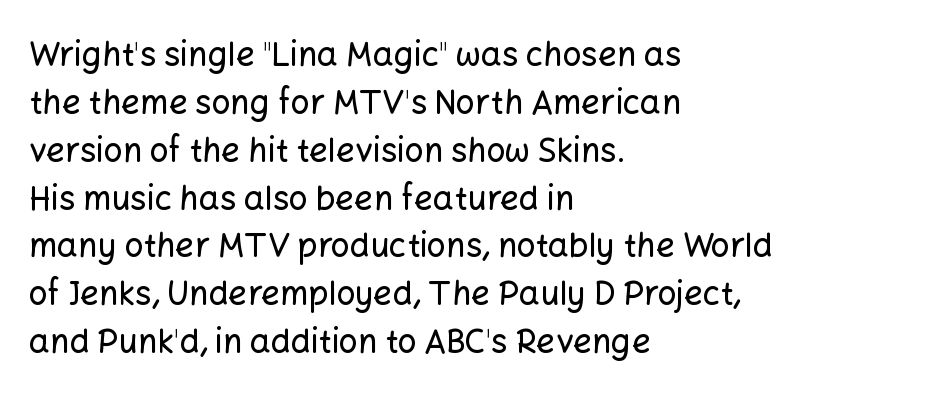
You could not count columns in this text — the font is proportionally spaced. The vertical gap from one line to the next is medium. Italic? Not at all — the glyphs are vertical. Serif or sans? Sans — the stroke terminals are bare. Underline: absent.
